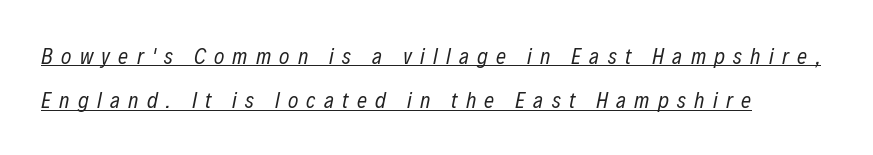
Q: Is the text bold? A: No.
Q: Is the text italic (slanted)? A: Yes, it leans right by about 12 degrees.
Q: Is the text underlined? A: Yes.
Q: How is the paragraph aligned? A: Left-aligned.
Q: Is the spacing between letters normal or unusually wide? A: Unusually wide.
Q: Is the spacing between lines tight, normal or loose? A: Loose.
